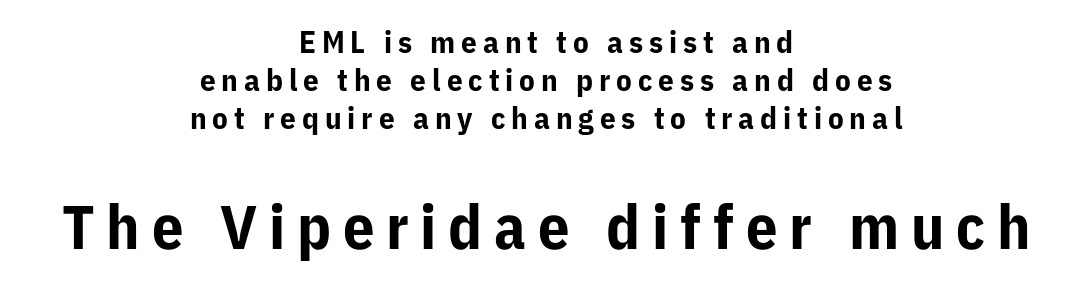
{"serif": "no", "italic": "no", "bold": "yes", "weight": "bold", "width": "normal", "stroke_contrast": "low", "x_height": "medium", "monospaced": "no", "underline": "no", "align": "center", "line_spacing_ratio": 1.23, "larger_block": "second", "size_ratio": 2.0, "glyph_px": 62}
